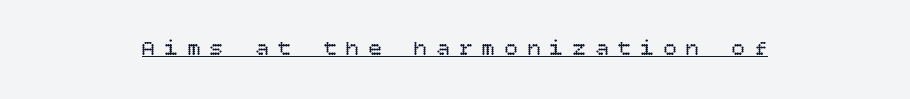
Q: Is the text bold? A: No.
Q: Is the text italic (slanted)? A: No, it is upright.
Q: Is the text underlined? A: Yes.
Q: How is the paragraph aligned? A: Centered.
Q: Is the spacing between letters normal or unusually wide? A: Unusually wide.
